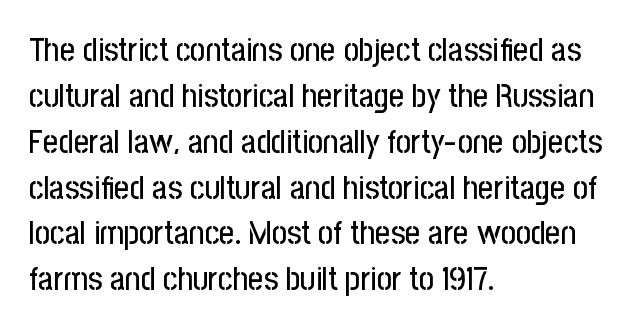
The image shows 33 px condensed sans-serif type, upright; set left-aligned, normal line spacing (1.39x), normal letter spacing, not underlined; low stroke contrast and a medium x-height.
